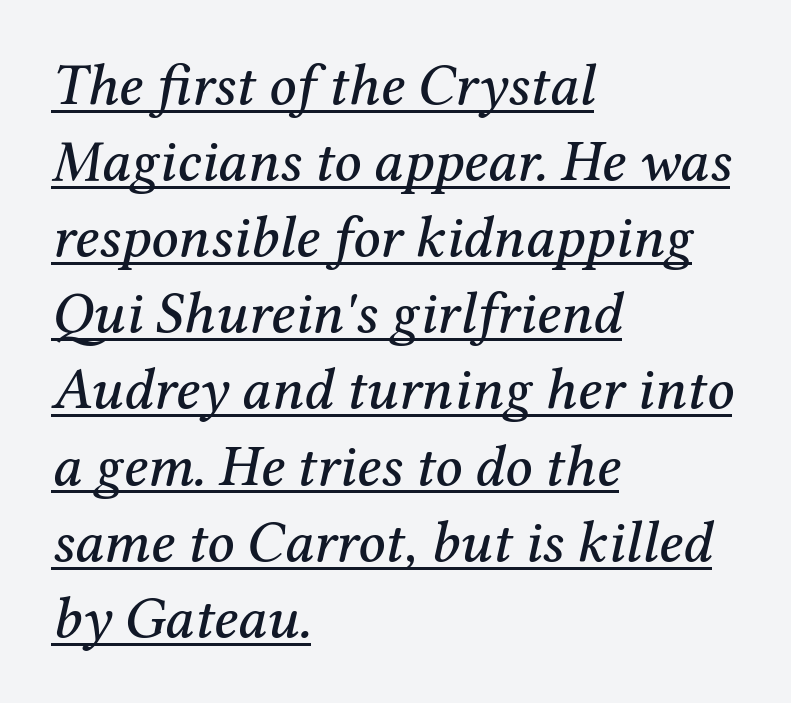
A continuous stroke trails under the words, as in a hyperlink. Each letter keeps its own natural width here, so spacing adapts to shape. Is the type slanted? Yes — the strokes lean at a clear angle. Is the block centered? No — it sits flush against the left margin. What's the leading like? Ordinary, nothing unusual. Look at the tracking — it's just the regular setting, nothing added.
